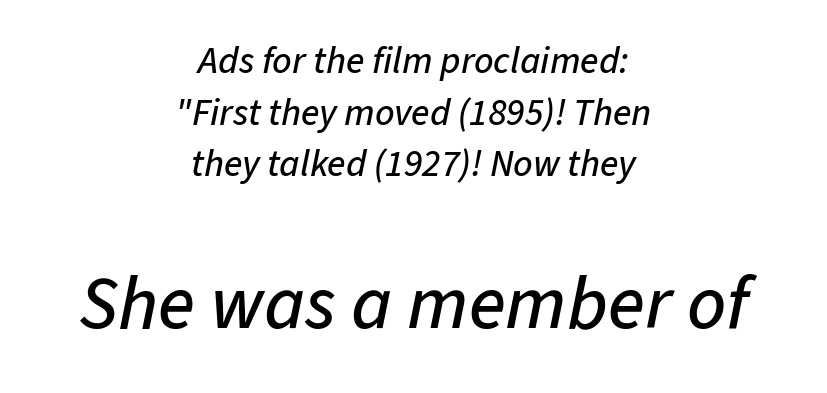
The image shows 76 px text type, italic (leaning right); set centered, normal line spacing (1.36x), normal letter spacing, not underlined; the second (bottom) block is 2.0x larger; low stroke contrast and a medium x-height.
